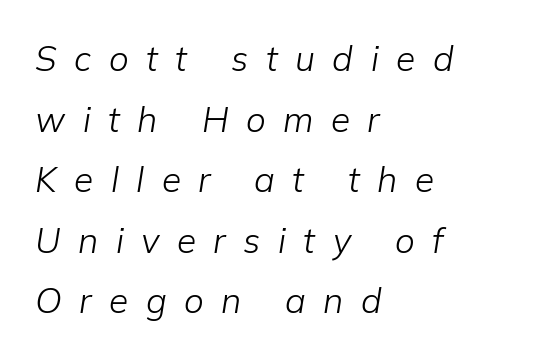
Q: Is the text bold? A: No.
Q: Is the text italic (slanted)? A: Yes, it leans right by about 9 degrees.
Q: Is the text underlined? A: No.
Q: How is the paragraph aligned? A: Left-aligned.
Q: Is the spacing between letters normal or unusually wide? A: Unusually wide.
Q: Width (condensed, normal, or wide)? A: Normal.
Q: Stroke contrast? A: Low.
Q: x-height? A: Medium.
Q: Monospaced? A: No.
